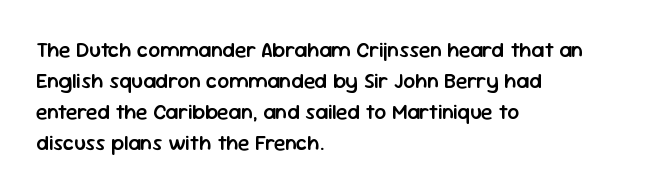
{"italic": "no", "bold": "semi", "underline": "no", "align": "left", "line_spacing": "normal", "line_spacing_ratio": 1.48, "letter_spacing": "normal", "letter_spacing_em": 0.0, "glyph_px": 21}
